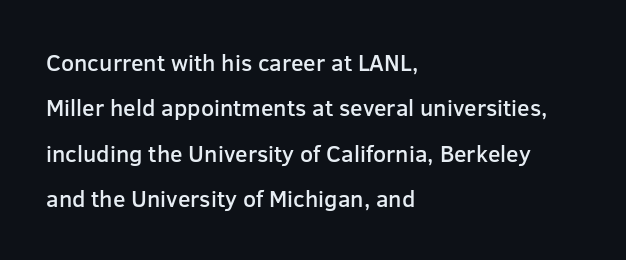
The image shows 23 px text type, upright; set left-aligned, loose line spacing (1.97x), normal letter spacing, not underlined.
